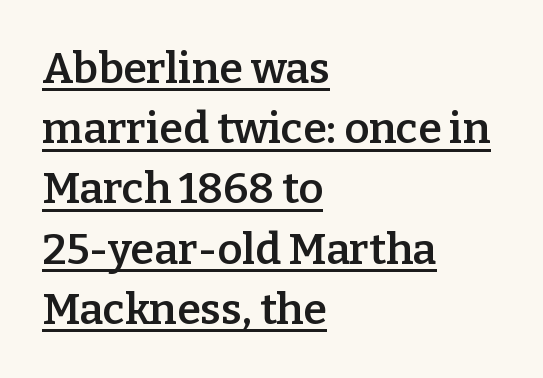
The image shows 43 px semibold serif type, upright; set left-aligned, normal line spacing (1.4x), normal letter spacing, underlined; low stroke contrast and a medium x-height.
